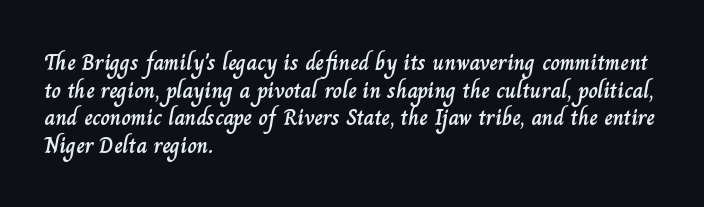
The line texture is even and compact thanks to regular tracking. These lines stack with their left ends in a neat column. Check the space under the baseline: it is left empty.
